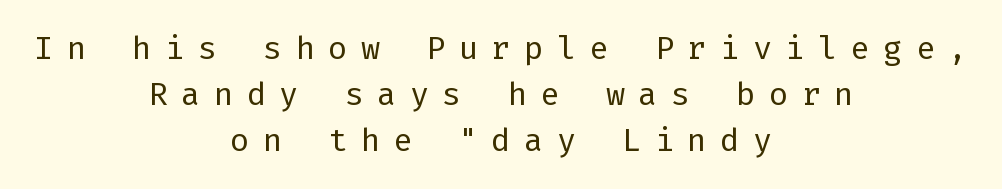
Q: Is the text bold? A: No.
Q: Is the text italic (slanted)? A: No, it is upright.
Q: Is the typeface a serif or a sans-serif typeface? A: Sans-serif.
Q: Is the text underlined? A: No.
Q: How is the paragraph aligned? A: Centered.
Q: Is the spacing between letters normal or unusually wide? A: Unusually wide.
Q: Is the spacing between lines tight, normal or loose? A: Normal.
Q: Width (condensed, normal, or wide)? A: Normal.
Q: Stroke contrast? A: Low.
Q: x-height? A: Medium.
